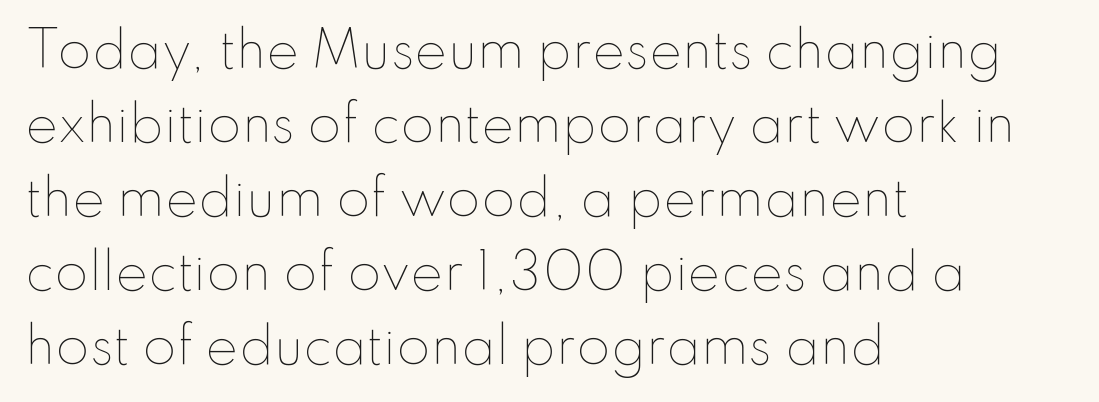
Does extra space separate the letters? No, they use regular spacing. The letterforms sit at book weight or below. The rag falls on the right side of this text block. Whoever set this chose a conventional vertical rhythm. Varying glyph widths throughout — classic text-font behaviour. Descenders are the only things crossing below the line.
